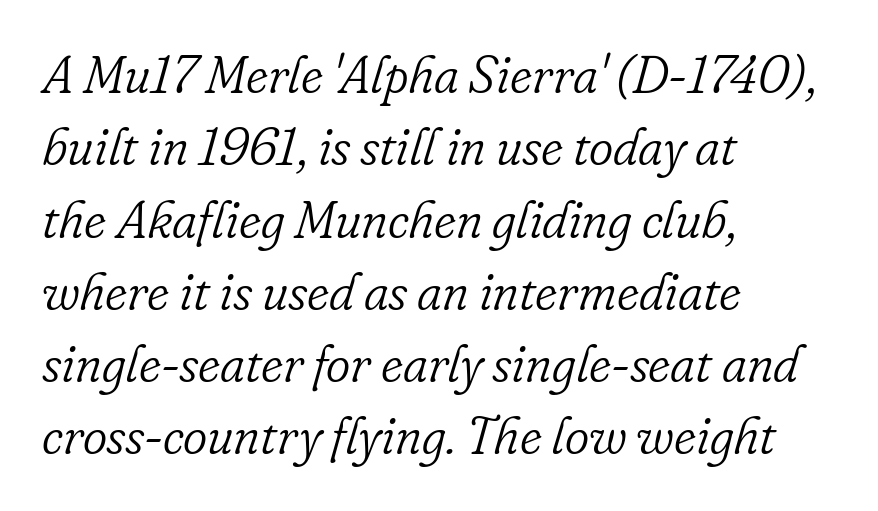
{"serif": "yes", "italic": "yes", "lean": "right", "slant_degrees": 16, "bold": "no", "weight": "light", "width": "normal", "stroke_contrast": "low", "x_height": "small", "monospaced": "no", "underline": "no", "align": "left", "line_spacing": "normal", "line_spacing_ratio": 1.39, "letter_spacing": "normal", "letter_spacing_em": 0.0, "glyph_px": 52}
